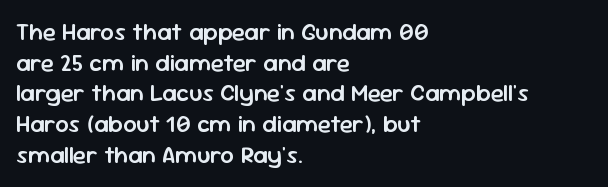
The image shows 24 px text type, upright; set left-aligned, normal line spacing (1.28x), normal letter spacing, not underlined.
